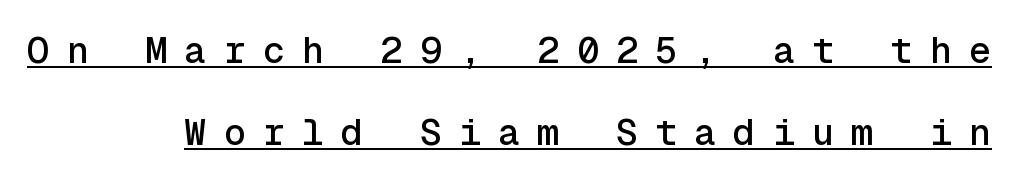
{"serif": "no", "italic": "no", "width": "normal", "x_height": "medium", "monospaced": "yes", "underline": "yes", "align": "right", "line_spacing": "loose", "line_spacing_ratio": 2.21, "letter_spacing": "wide", "letter_spacing_em": 0.46, "glyph_px": 37}
